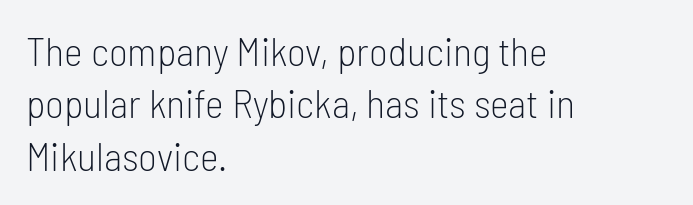
The image shows 40 px light, condensed sans-serif type, upright; set left-aligned, normal line spacing (1.31x), normal letter spacing, not underlined; low stroke contrast and a medium x-height.
